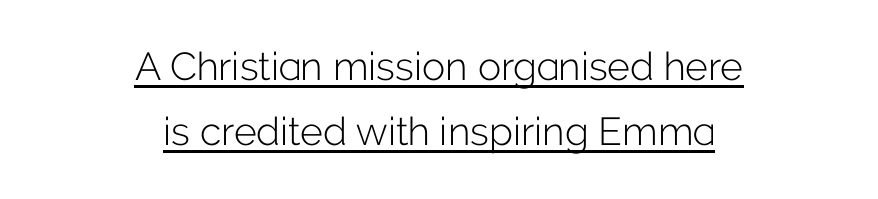
A typesetter would call this proportional, since set widths differ per character. Summary of weight: not heavy and not bold. The string is rendered with underlining switched on. Is the letter spacing exaggerated? No — it looks like the ordinary default. The compositor balanced each line on the midline. Evenly set lines give the paragraph a standard silhouette.
